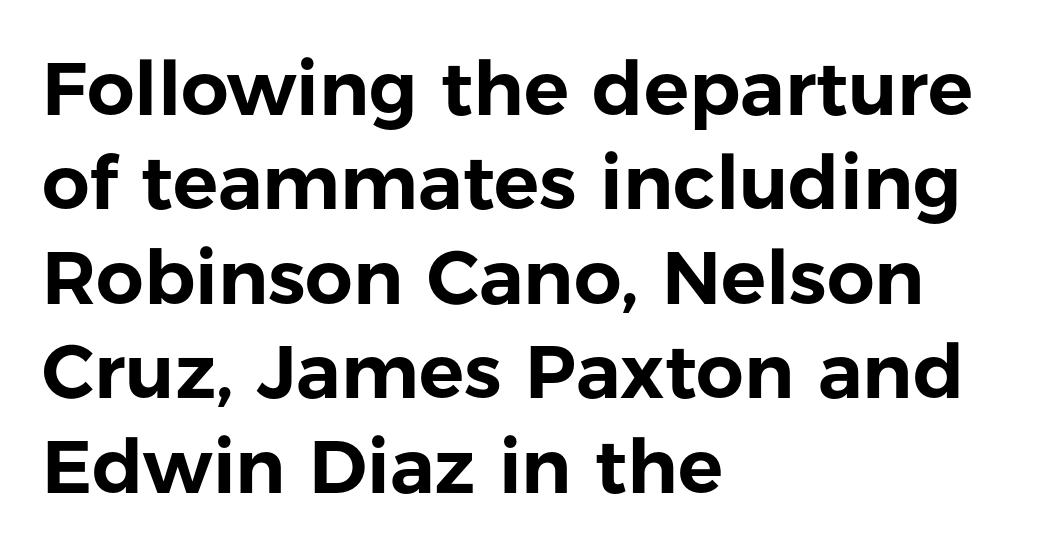
Leading: standard. Where is the straight margin? On the left. Tracking value appears to be zero — textbook default spacing. Descender tails drop into unmarked territory.
